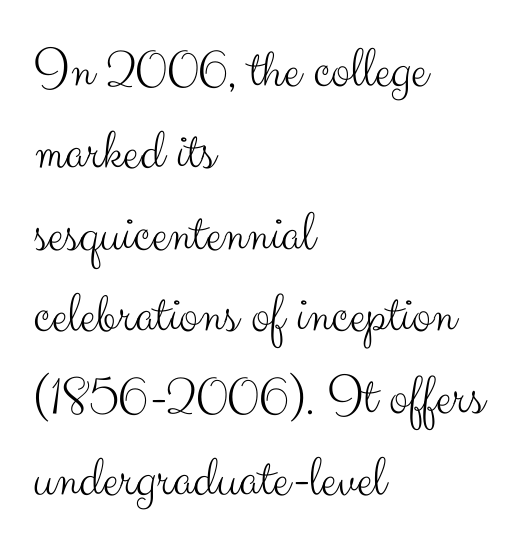
Q: Is the text bold? A: No.
Q: Is the text italic (slanted)? A: Yes.
Q: Is the typeface a serif or a sans-serif typeface? A: Sans-serif.
Q: Is the text underlined? A: No.
Q: How is the paragraph aligned? A: Left-aligned.
Q: Is the spacing between letters normal or unusually wide? A: Normal.
Q: Is the spacing between lines tight, normal or loose? A: Normal.
Q: Width (condensed, normal, or wide)? A: Normal.
Q: Stroke contrast? A: Medium.
Q: x-height? A: Small.
Q: Monospaced? A: No.
